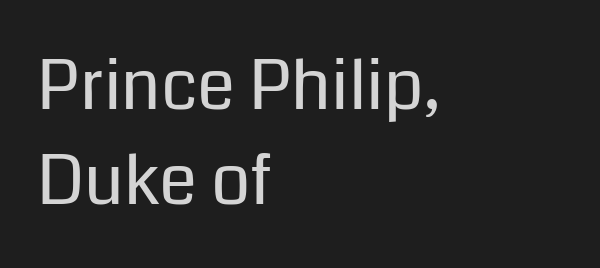
Teacher's note: observe the even left margin — that is flush-left alignment. Think standard paragraph weight, or any step lighter than that. The tracking reads as untouched default to a designer's eye. Classification — sans serif.
